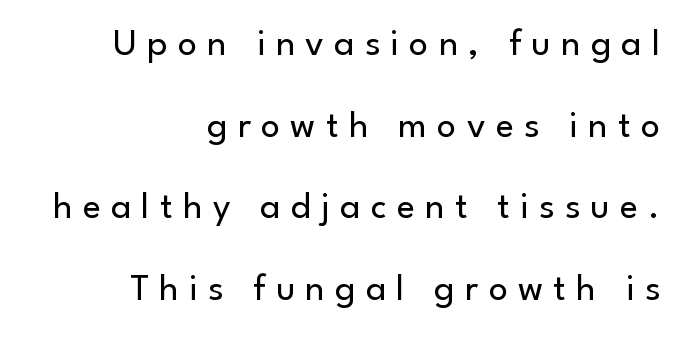
Has an underline been added? It has not. The font is comparable to plain body text, perhaps lighter. This sample is right-justified, so line beginnings fall wherever the words allow. Looks like regular typesetting: each glyph gets only the width it needs. The tracking jumps out immediately: characters are airy and widely separated. Students, observe: this is what heavily led, spacious text looks like.
